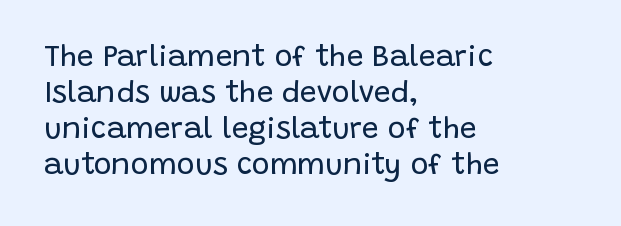
The image shows 30 px regular-weight sans-serif type, upright; set left-aligned, line spacing 1.2x, normal letter spacing, not underlined; low stroke contrast and a large x-height.
